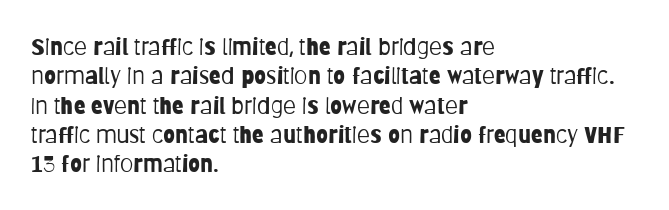
Notice how the stems are strictly vertical — no italics here. Standard letterfit; no display-style spreading of the glyphs. The space beneath each line is pristine and unruled. Counters stay open thanks to moderate or lighter strokes. A classic flush-left, rag-right setting is used for this passage.
